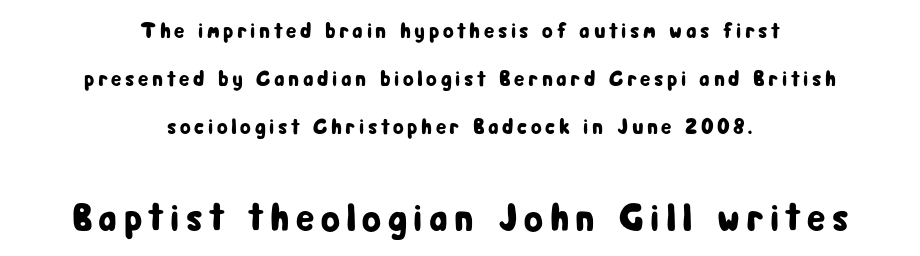
The designer went with a sans here, leaving each stem footless. Is there any slant? The stems are plumb. You could fit nearly another row in the gap between these rows. Character widths vary here, with narrow letters taking less room than wide ones.
